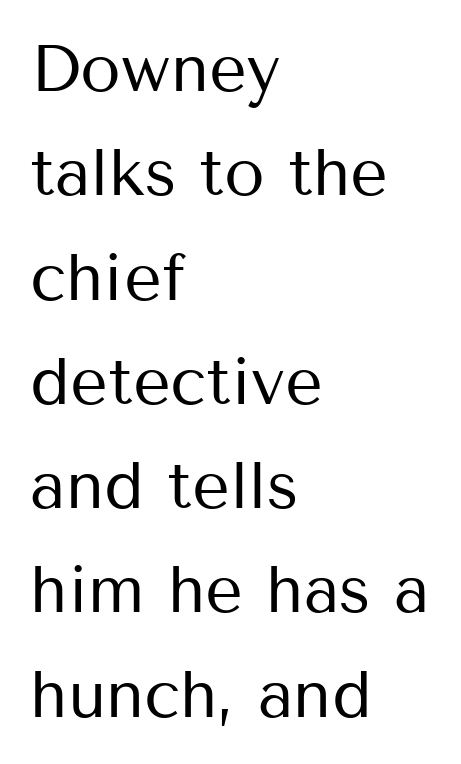
The image shows 66 px regular-weight sans-serif type, upright; set left-aligned, normal line spacing (1.58x), normal letter spacing, not underlined; medium stroke contrast and a medium x-height.
